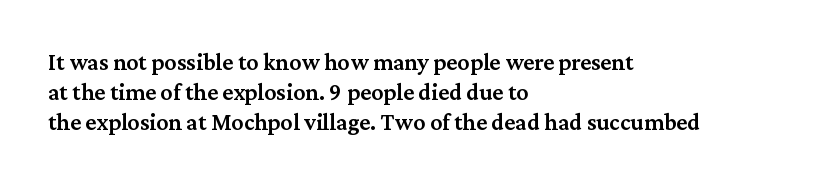
{"italic": "no", "bold": "semi", "underline": "no", "align": "left", "line_spacing": "normal", "line_spacing_ratio": 1.26, "letter_spacing": "normal", "letter_spacing_em": 0.0, "glyph_px": 24}
